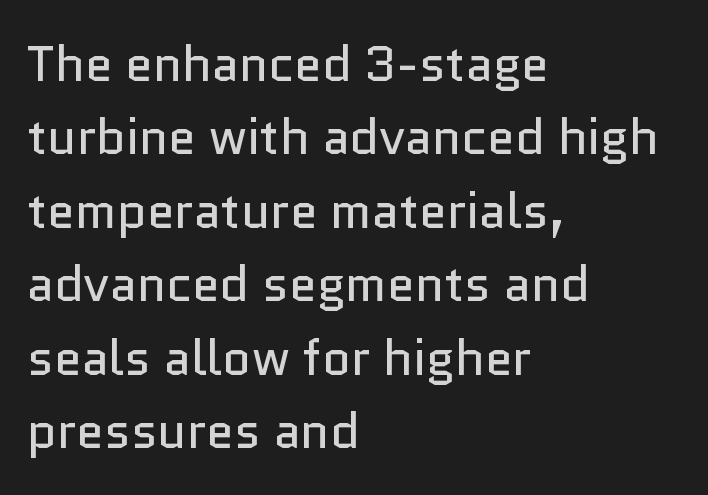
Q: Is the text bold? A: No.
Q: Is the text italic (slanted)? A: No, it is upright.
Q: Is the typeface a serif or a sans-serif typeface? A: Sans-serif.
Q: Is the text underlined? A: No.
Q: How is the paragraph aligned? A: Left-aligned.
Q: Is the spacing between letters normal or unusually wide? A: Normal.
Q: Is the spacing between lines tight, normal or loose? A: Normal.
Q: Width (condensed, normal, or wide)? A: Normal.
Q: Stroke contrast? A: Low.
Q: x-height? A: Medium.
Q: Monospaced? A: No.
